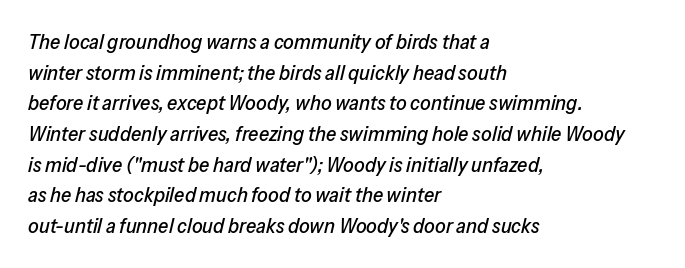
{"italic": "yes", "lean": "right", "slant_degrees": 13, "underline": "no", "align": "left", "line_spacing": "normal", "line_spacing_ratio": 1.46, "letter_spacing": "normal", "letter_spacing_em": 0.0, "glyph_px": 21}
